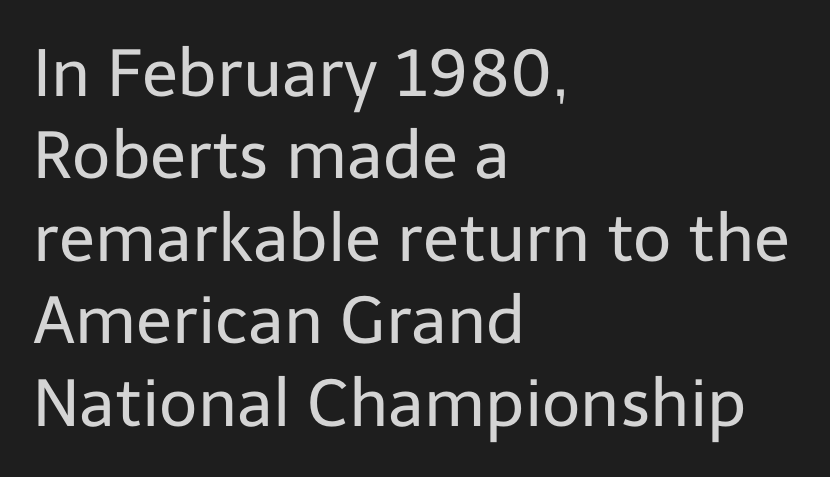
The image shows 66 px regular-weight sans-serif type, upright; set left-aligned, normal line spacing (1.25x), normal letter spacing, not underlined; low stroke contrast and a medium x-height.
